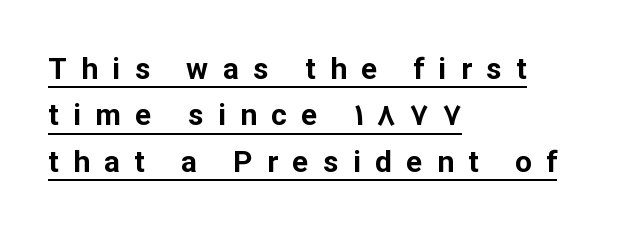
Short and long lines alike share a common starting point at left. The typesetter has applied underlining to the passage shown. Letter spacing: wide. One glance says typical: line gaps are just what's usual. Grotesque or geometric, the face here clearly has no serifs.
